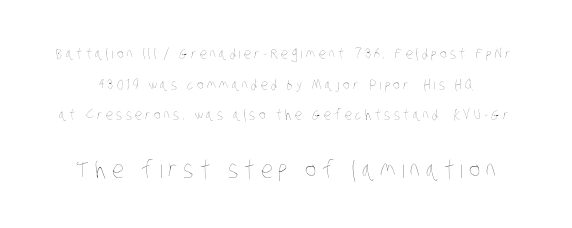
Whoever set this chose breathing room over compactness in the vertical rhythm. Substantial extra tracking has been applied to these lines. Is this a heavy cut? Hardly; it is regular or lighter. Unmarked baselines from the first word to the last. The composition opens small and finishes big.
